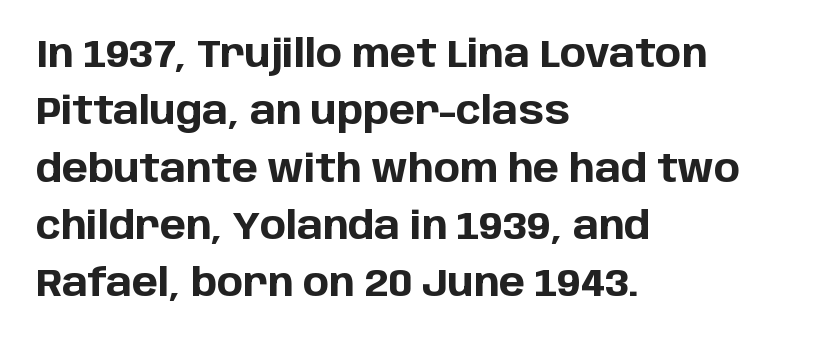
{"serif": "no", "italic": "no", "bold": "yes", "weight": "bold", "width": "normal", "stroke_contrast": "low", "x_height": "large", "monospaced": "no", "underline": "no", "align": "left", "line_spacing": "normal", "line_spacing_ratio": 1.47, "letter_spacing": "normal", "letter_spacing_em": 0.0, "glyph_px": 39}
